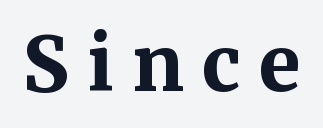
The image shows 76 px bold serif type, upright; set unusually wide letter spacing (+0.24 em), not underlined; medium stroke contrast and a medium x-height.
